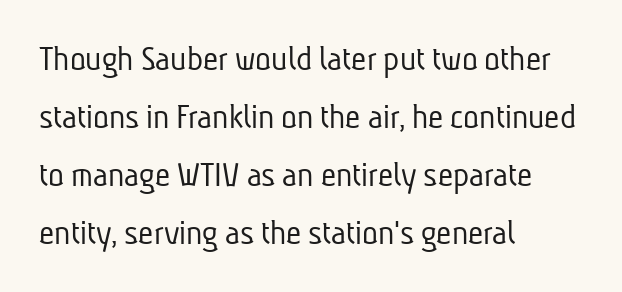
The image shows 37 px light, condensed sans-serif type; set left-aligned, normal line spacing (1.57x), normal letter spacing, not underlined; low stroke contrast and a medium x-height.
